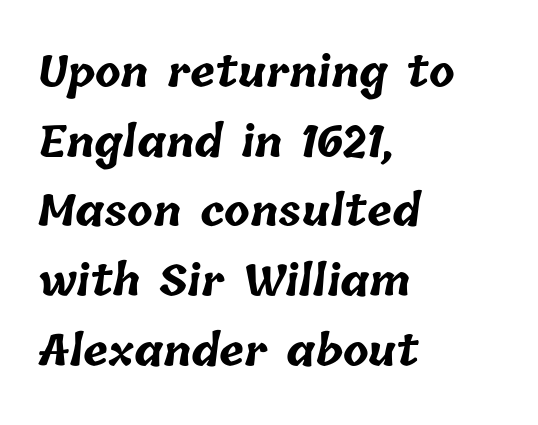
Chunky letters — that's bold for sure. Clear beneath every line of the passage. Words appear dense and cohesive because spacing is normal. The rendering uses a moderate line-height, typical for paragraphs. Note the varied advance widths — an 'i' is clearly narrower than an 'm'. Which margin do the lines hug? The left one — the right edge is uneven.
